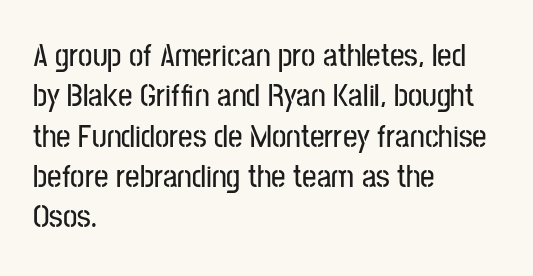
The passage shown has conventional tracking throughout. The letters advance in unequal steps, a hallmark of proportional type. Bare-footed words on every line. This is the regular roman posture of the typeface.
